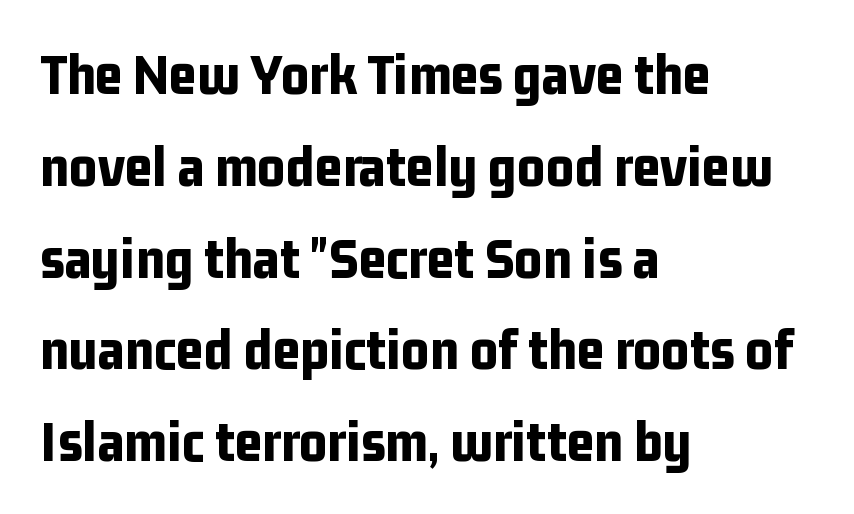
Q: Is the text bold? A: Yes.
Q: Is the text italic (slanted)? A: No, it is upright.
Q: Is the typeface a serif or a sans-serif typeface? A: Sans-serif.
Q: Is the text underlined? A: No.
Q: How is the paragraph aligned? A: Left-aligned.
Q: Is the spacing between letters normal or unusually wide? A: Normal.
Q: Is the spacing between lines tight, normal or loose? A: Normal.
Q: Width (condensed, normal, or wide)? A: Condensed.
Q: Stroke contrast? A: Low.
Q: x-height? A: Medium.
Q: Monospaced? A: No.
